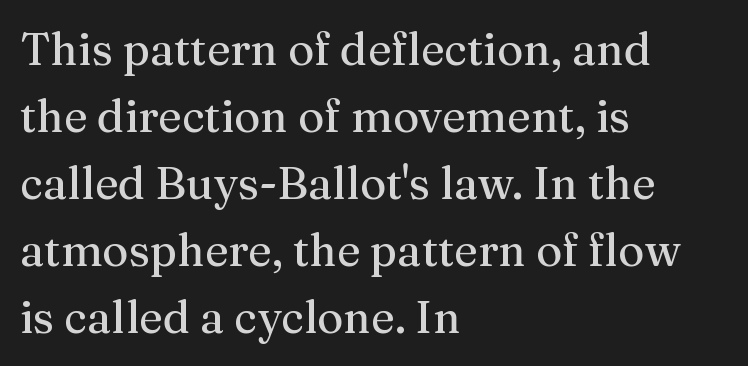
{"serif": "yes", "italic": "no", "width": "normal", "stroke_contrast": "medium", "x_height": "medium", "monospaced": "no", "underline": "no", "align": "left", "line_spacing": "normal", "line_spacing_ratio": 1.49, "letter_spacing": "normal", "letter_spacing_em": 0.0, "glyph_px": 45}
